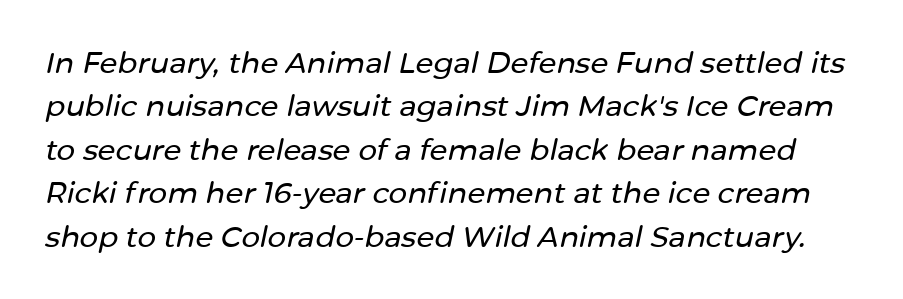
The letters are slanted; this is an italic face. A clean baseline with only descenders dipping below it. Default kerning and tracking; the words read as compact shapes. Spacing verdict: proportional, widths tailored to each character. The lines sit at an ordinary, default distance from one another.
